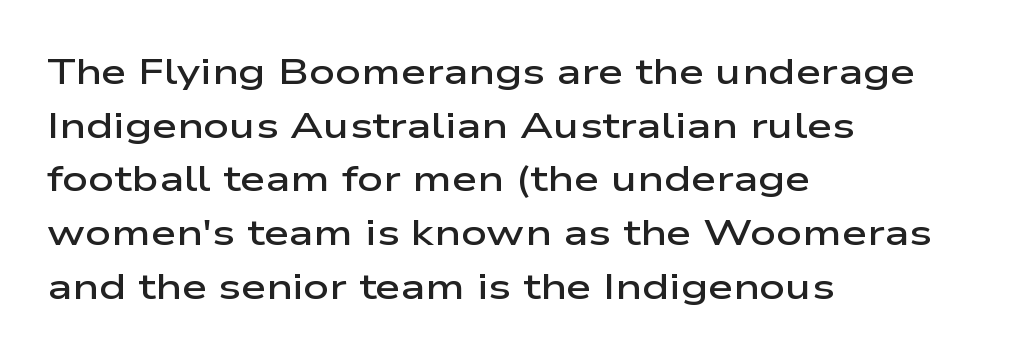
Q: Is the text bold? A: Semi-bold.
Q: Is the text italic (slanted)? A: No, it is upright.
Q: Is the typeface a serif or a sans-serif typeface? A: Sans-serif.
Q: Is the text underlined? A: No.
Q: How is the paragraph aligned? A: Left-aligned.
Q: Is the spacing between letters normal or unusually wide? A: Normal.
Q: Is the spacing between lines tight, normal or loose? A: Normal.
Q: Width (condensed, normal, or wide)? A: Wide.
Q: Stroke contrast? A: Low.
Q: x-height? A: Medium.
Q: Monospaced? A: No.
